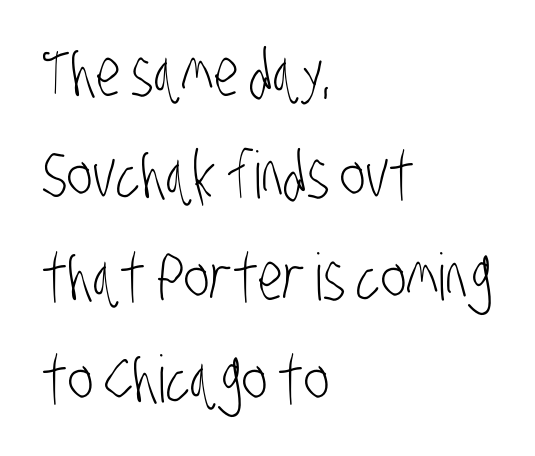
Q: Is the text bold? A: No.
Q: Is the typeface a serif or a sans-serif typeface? A: Sans-serif.
Q: Is the text underlined? A: No.
Q: How is the paragraph aligned? A: Left-aligned.
Q: Is the spacing between letters normal or unusually wide? A: Normal.
Q: Is the spacing between lines tight, normal or loose? A: Normal.
Q: Width (condensed, normal, or wide)? A: Condensed.
Q: Stroke contrast? A: Low.
Q: x-height? A: Large.
Q: Monospaced? A: No.
